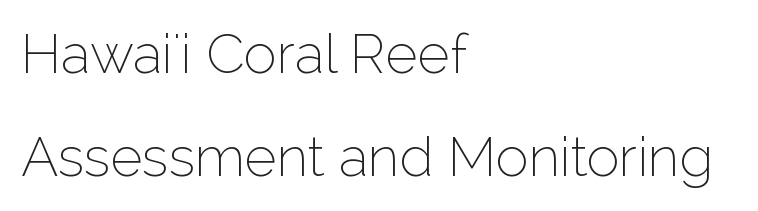
{"serif": "no", "italic": "no", "bold": "no", "weight": "thin", "width": "normal", "stroke_contrast": "low", "x_height": "medium", "monospaced": "no", "underline": "no", "align": "left", "line_spacing_ratio": 1.88, "letter_spacing": "normal", "letter_spacing_em": 0.0, "glyph_px": 55}
